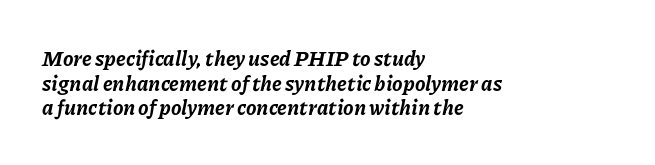
The image shows 21 px bold type, italic (leaning right); set left-aligned, line spacing 1.17x, normal letter spacing, not underlined.
